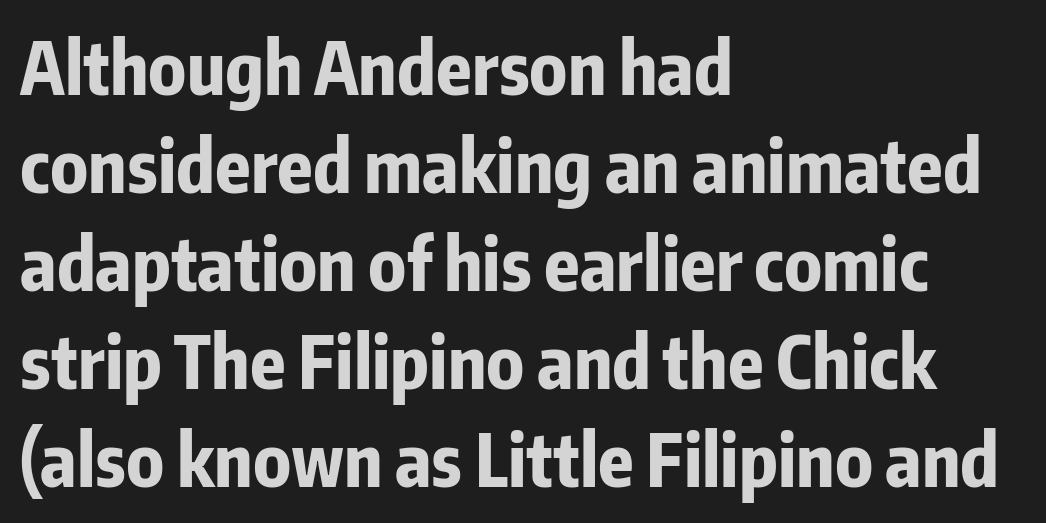
Q: Is the text bold? A: Yes.
Q: Is the text italic (slanted)? A: No, it is upright.
Q: Is the typeface a serif or a sans-serif typeface? A: Sans-serif.
Q: Is the text underlined? A: No.
Q: How is the paragraph aligned? A: Left-aligned.
Q: Is the spacing between letters normal or unusually wide? A: Normal.
Q: Is the spacing between lines tight, normal or loose? A: Normal.
Q: Width (condensed, normal, or wide)? A: Condensed.
Q: Stroke contrast? A: Low.
Q: x-height? A: Medium.
Q: Monospaced? A: No.
